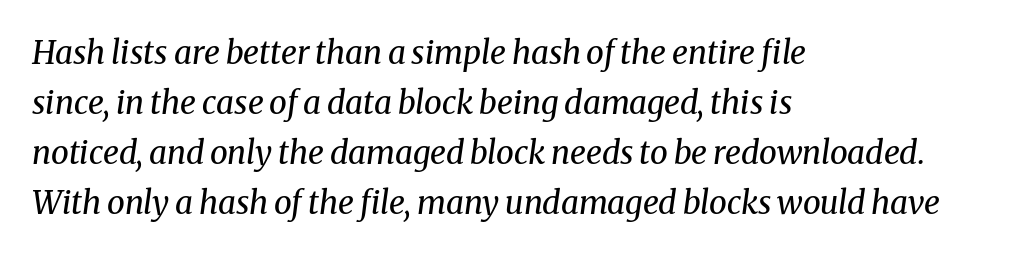
The face used here has a pronounced slope to its letters. The strokes carry an ordinary text weight at most. Spacing between characters is what you'd get straight out of the box. Looks like regular typesetting: each glyph gets only the width it needs. The block of text has a typical density, with ordinary space between rows.
